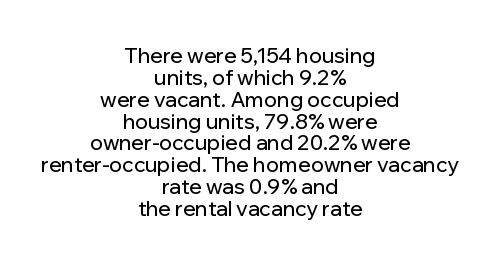
Q: Is the text italic (slanted)? A: No, it is upright.
Q: Is the text underlined? A: No.
Q: How is the paragraph aligned? A: Centered.
Q: Is the spacing between letters normal or unusually wide? A: Normal.
Q: Is the spacing between lines tight, normal or loose? A: Tight.
